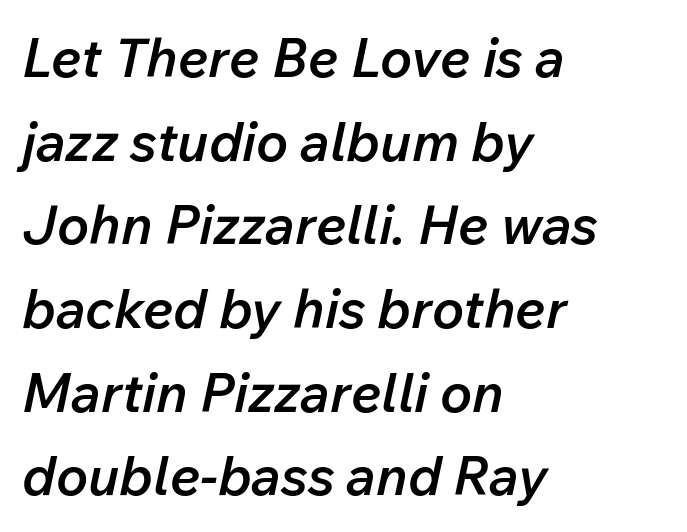
{"italic": "yes", "lean": "right", "slant_degrees": 12, "bold": "semi", "weight": "semibold", "width": "normal", "stroke_contrast": "low", "x_height": "medium", "monospaced": "no", "underline": "no", "align": "left", "line_spacing": "normal", "line_spacing_ratio": 1.55, "letter_spacing": "normal", "letter_spacing_em": 0.0, "glyph_px": 54}
